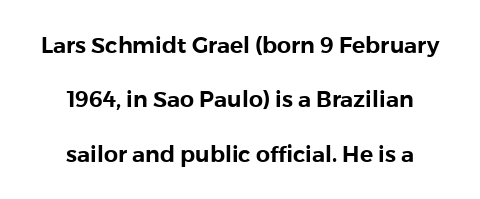
A typesetter would call this zero additional tracking. Underlining? Definitely not there. Italic: no, the glyphs are upright roman. Horizontally, the lines are justified to the midpoint only. Summary of vertical rhythm: relaxed, with wide interline spacing.
